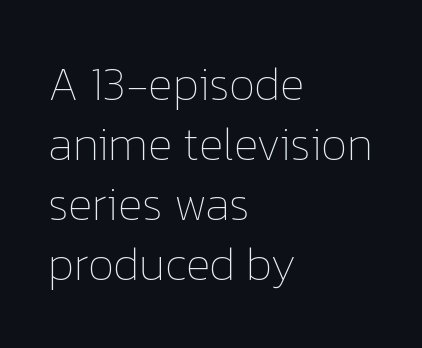
The image shows 47 px thin type, upright; set left-aligned, normal line spacing (1.28x), normal letter spacing, not underlined; low stroke contrast and a medium x-height.
